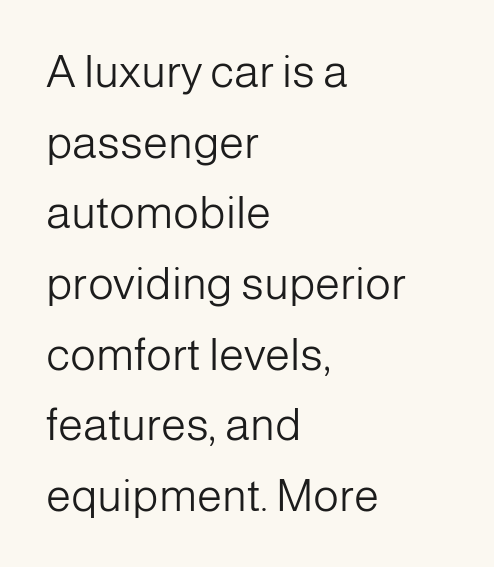
The image shows 45 px light sans-serif type, upright; set left-aligned, normal line spacing (1.57x), normal letter spacing, not underlined; low stroke contrast and a medium x-height.
